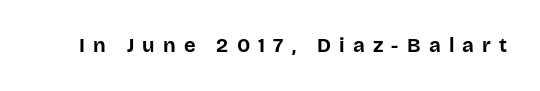
{"italic": "no", "bold": "yes", "underline": "no", "letter_spacing": "wide", "letter_spacing_em": 0.41, "glyph_px": 20}
